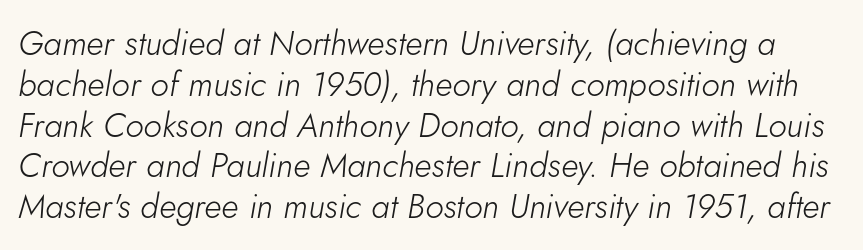
The image shows 34 px light type, italic (leaning right); set line spacing 1.2x, normal letter spacing, not underlined; low stroke contrast and a small x-height.
